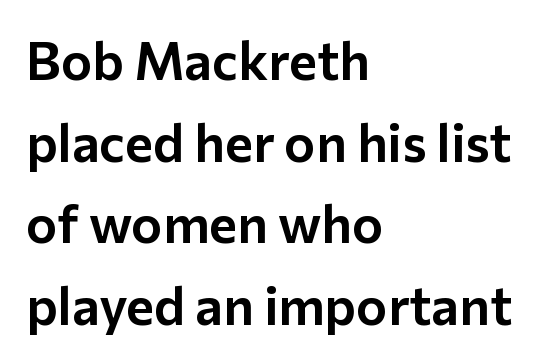
Q: Is the text italic (slanted)? A: No, it is upright.
Q: Is the typeface a serif or a sans-serif typeface? A: Sans-serif.
Q: Is the text underlined? A: No.
Q: How is the paragraph aligned? A: Left-aligned.
Q: Is the spacing between letters normal or unusually wide? A: Normal.
Q: Is the spacing between lines tight, normal or loose? A: Normal.
Q: Width (condensed, normal, or wide)? A: Normal.
Q: Stroke contrast? A: Low.
Q: x-height? A: Medium.
Q: Monospaced? A: No.
